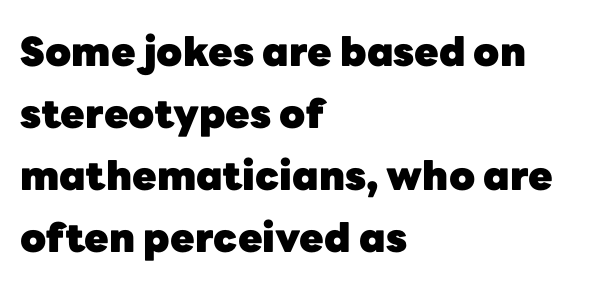
The image shows 40 px heavy sans-serif type, upright; set left-aligned, normal line spacing (1.55x), normal letter spacing, not underlined; low stroke contrast and a medium x-height.
